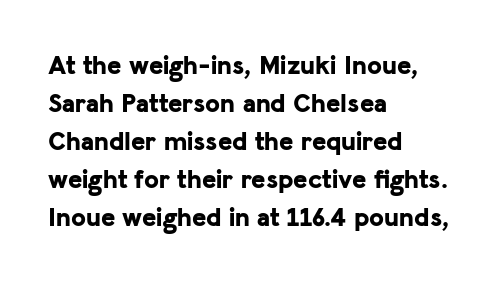
{"italic": "no", "bold": "yes", "underline": "no", "align": "left", "line_spacing": "normal", "line_spacing_ratio": 1.41, "letter_spacing": "normal", "letter_spacing_em": 0.0, "glyph_px": 27}
